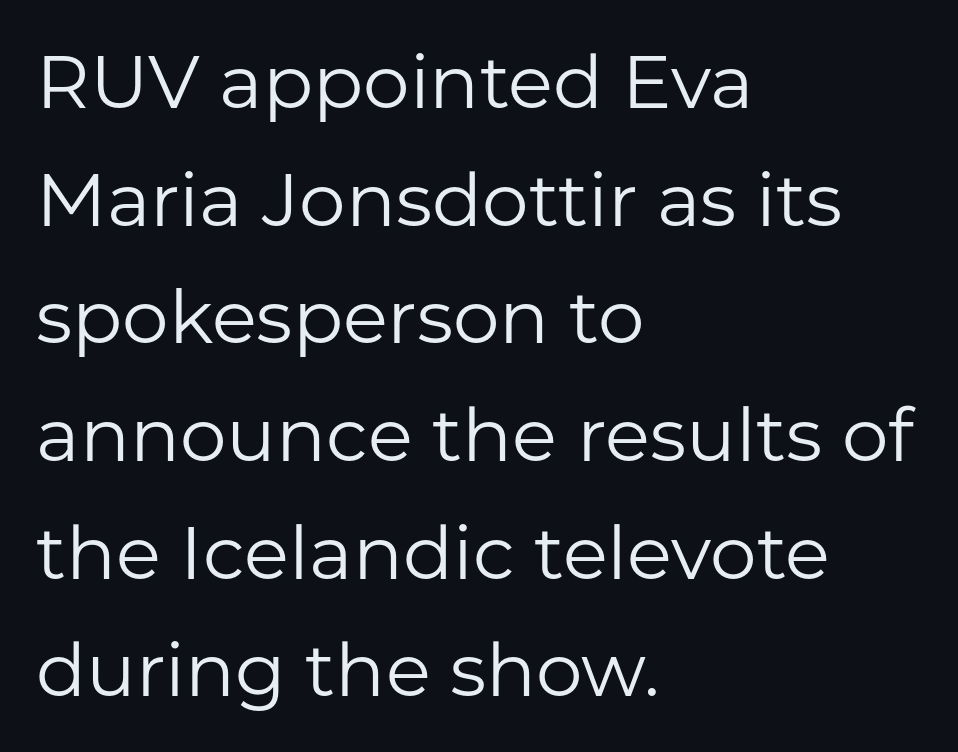
The image shows 74 px regular-weight sans-serif type, upright; set left-aligned, normal line spacing (1.59x), normal letter spacing, not underlined; low stroke contrast and a medium x-height.
